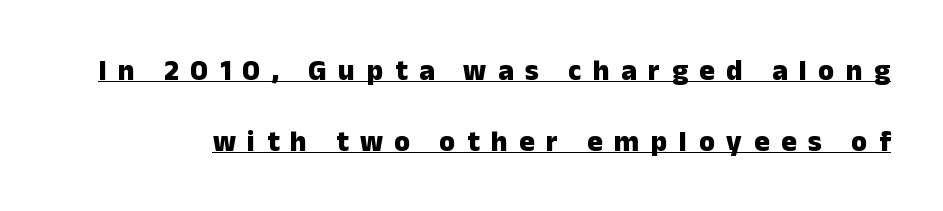
The rendering uses natural spacing where letterforms have individual widths. The typesetting leans heavy: a genuine bold. Vertically, the passage feels expansive, rows floating well apart. Every stem runs plumb, perpendicular to the baseline. Is this a sans? Yes — the strokes have no serifs.
